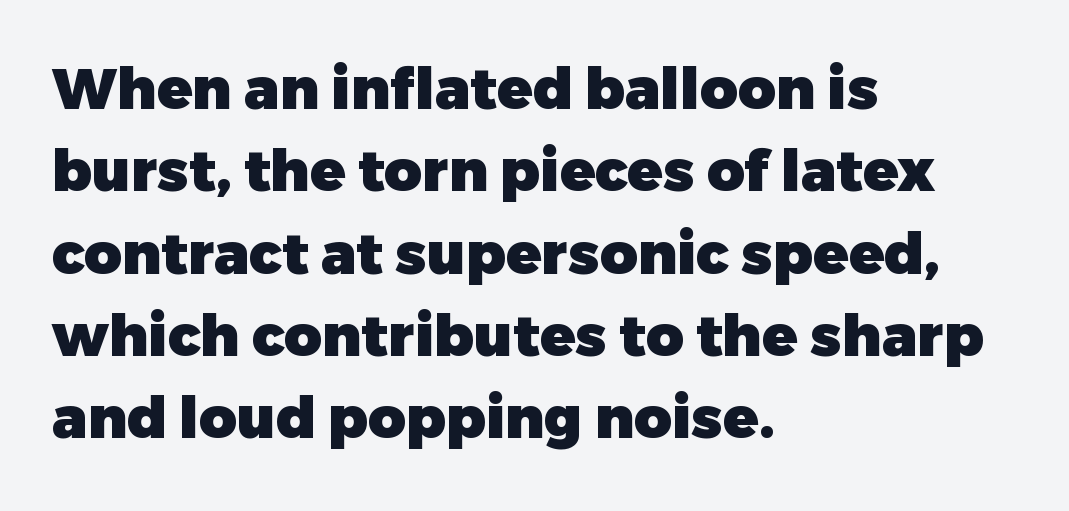
Q: Is the text bold? A: Yes.
Q: Is the text italic (slanted)? A: No, it is upright.
Q: Is the typeface a serif or a sans-serif typeface? A: Sans-serif.
Q: Is the text underlined? A: No.
Q: How is the paragraph aligned? A: Left-aligned.
Q: Is the spacing between letters normal or unusually wide? A: Normal.
Q: Is the spacing between lines tight, normal or loose? A: Normal.
Q: Width (condensed, normal, or wide)? A: Normal.
Q: Stroke contrast? A: Low.
Q: x-height? A: Medium.
Q: Monospaced? A: No.
